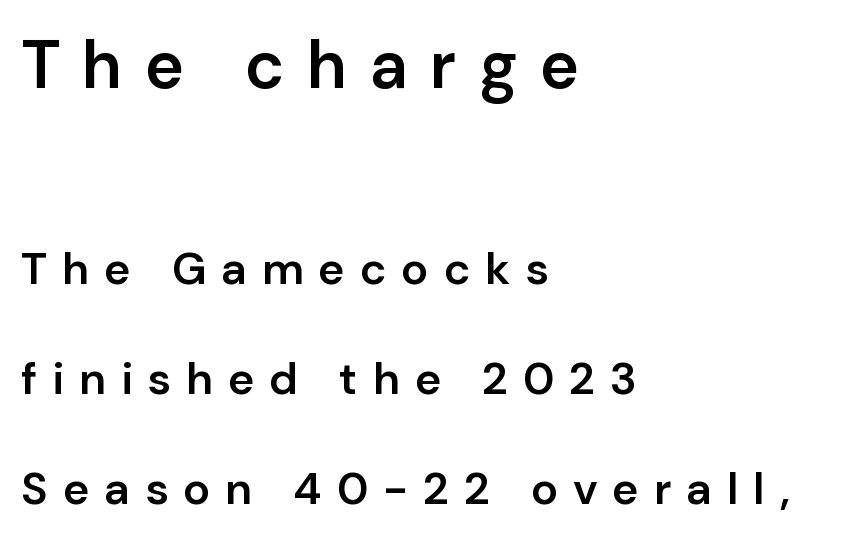
Q: Is the text bold? A: Semi-bold.
Q: Is the text italic (slanted)? A: No, it is upright.
Q: Is the typeface a serif or a sans-serif typeface? A: Sans-serif.
Q: Is the text underlined? A: No.
Q: How is the paragraph aligned? A: Left-aligned.
Q: Is the spacing between letters normal or unusually wide? A: Unusually wide.
Q: Is the spacing between lines tight, normal or loose? A: Loose.
Q: Which block of text is set in a larger size, the first (top) or the second (bottom)? A: The first (top) one.
Q: Width (condensed, normal, or wide)? A: Normal.
Q: Stroke contrast? A: Low.
Q: x-height? A: Medium.
Q: Monospaced? A: No.
